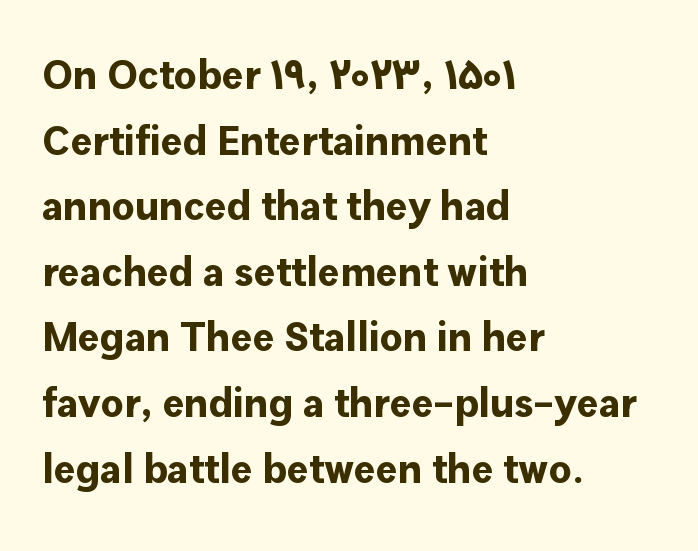
{"serif": "no", "italic": "no", "bold": "yes", "weight": "bold", "width": "normal", "stroke_contrast": "low", "x_height": "medium", "monospaced": "no", "underline": "no", "align": "left", "line_spacing": "normal", "line_spacing_ratio": 1.6, "letter_spacing": "normal", "letter_spacing_em": 0.0, "glyph_px": 41}
